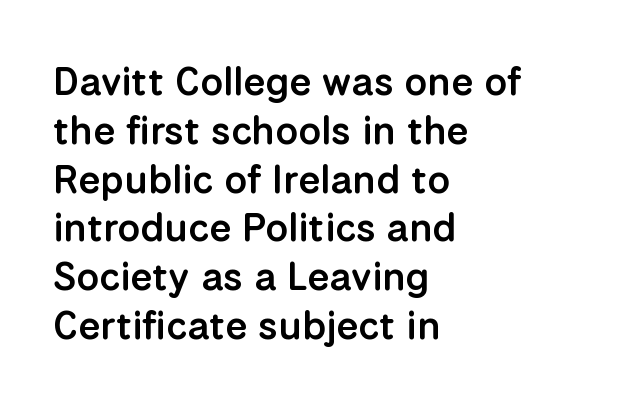
Underlining? Definitely not there. Summary of weight: moderately heavy, a semibold. Between one letter and the next there's only the usual sliver of space. Examine the stroke ends and you'll find no serifs. Do the letters lean? They stand straight.
